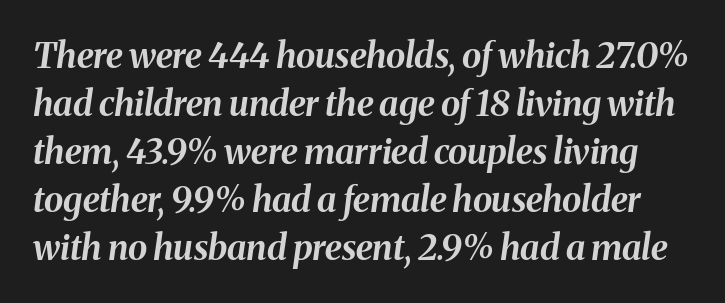
Q: Is the text bold? A: Yes.
Q: Is the text italic (slanted)? A: Yes, it leans right by about 8 degrees.
Q: Is the text underlined? A: No.
Q: Is the spacing between letters normal or unusually wide? A: Normal.
Q: Is the spacing between lines tight, normal or loose? A: Normal.
Q: Width (condensed, normal, or wide)? A: Normal.
Q: Stroke contrast? A: Medium.
Q: x-height? A: Medium.
Q: Monospaced? A: No.
